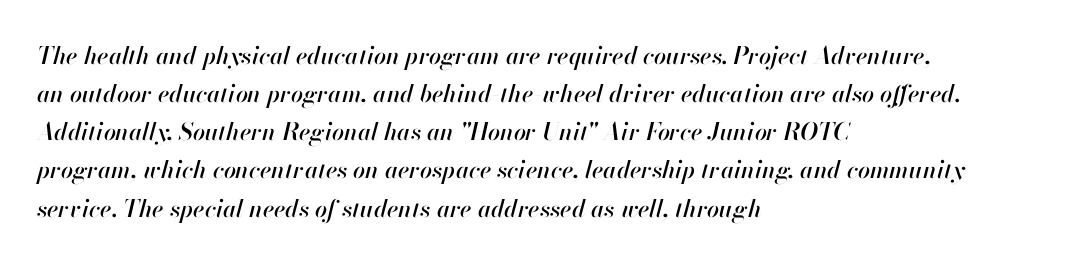
The image shows 24 px text type, italic (leaning right); set left-aligned, normal line spacing (1.59x), normal letter spacing, not underlined.
